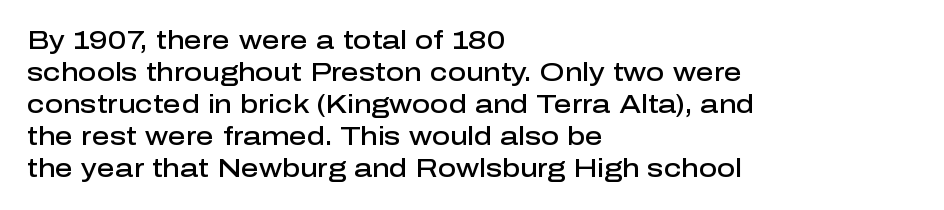
{"italic": "no", "bold": "semi", "underline": "no", "align": "left", "line_spacing": "normal", "line_spacing_ratio": 1.28, "letter_spacing": "normal", "letter_spacing_em": 0.0, "glyph_px": 25}
